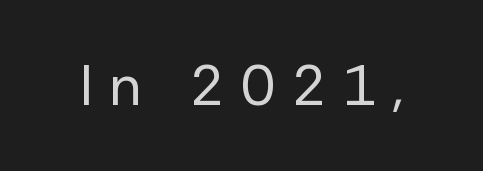
The image shows 57 px regular-weight sans-serif type, upright; set unusually wide letter spacing (+0.29 em), not underlined; low stroke contrast and a medium x-height.
